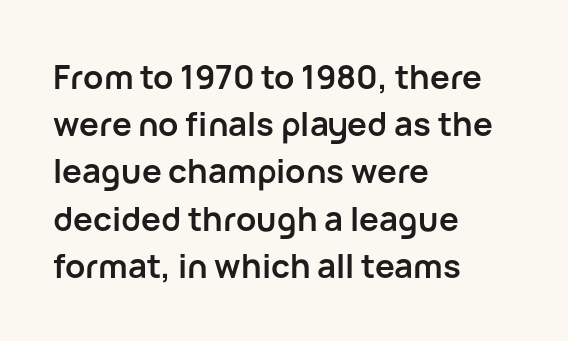
Q: Is the text bold? A: Yes.
Q: Is the text italic (slanted)? A: No, it is upright.
Q: Is the typeface a serif or a sans-serif typeface? A: Sans-serif.
Q: Is the text underlined? A: No.
Q: How is the paragraph aligned? A: Left-aligned.
Q: Is the spacing between letters normal or unusually wide? A: Normal.
Q: Is the spacing between lines tight, normal or loose? A: Normal.
Q: Width (condensed, normal, or wide)? A: Normal.
Q: Stroke contrast? A: Low.
Q: x-height? A: Medium.
Q: Monospaced? A: No.
